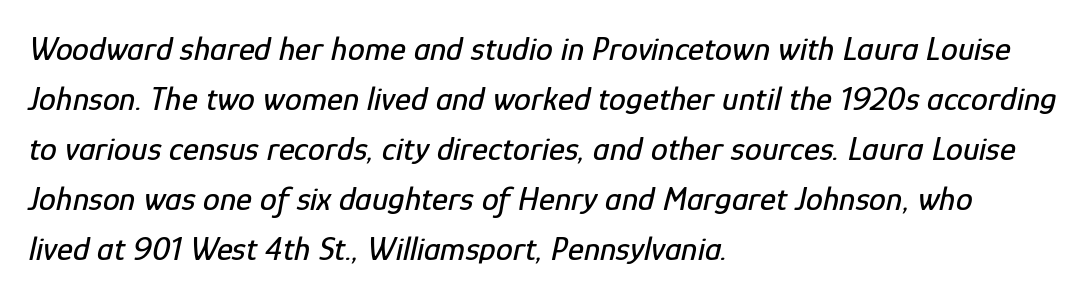
{"italic": "yes", "lean": "right", "slant_degrees": 12, "width": "condensed", "stroke_contrast": "low", "x_height": "medium", "monospaced": "no", "underline": "no", "align": "left", "line_spacing": "normal", "line_spacing_ratio": 1.47, "letter_spacing": "normal", "letter_spacing_em": 0.0, "glyph_px": 34}
